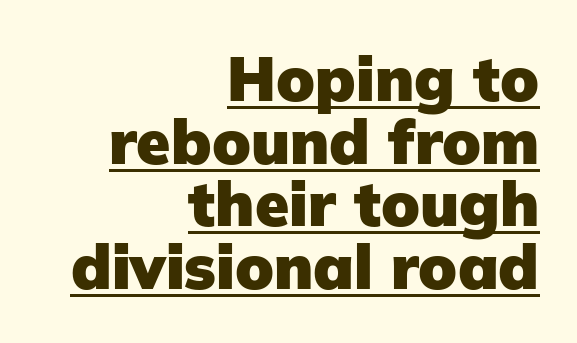
The line texture is even and compact thanks to regular tracking. Unlike italic type, these characters show no tilt at all. Descenders here cross a horizontal rule under the line. Alignment: flush right. Font category for this specimen: sans-serif.
